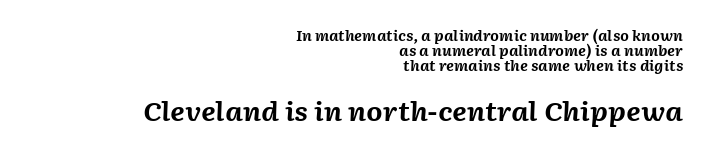
{"italic": "yes", "lean": "right", "slant_degrees": 2, "bold": "yes", "underline": "no", "align": "right", "line_spacing": "tight", "line_spacing_ratio": 1.07, "letter_spacing": "normal", "letter_spacing_em": 0.0, "larger_block": "second", "size_ratio": 1.86, "glyph_px": 26}
